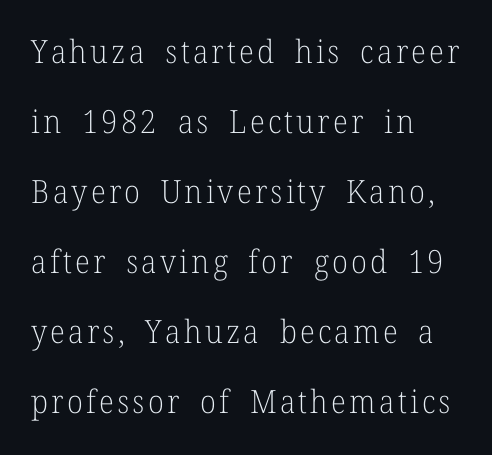
The image shows 32 px light serif type, upright; set left-aligned, loose line spacing (2.19x), not underlined; low stroke contrast and a medium x-height.
